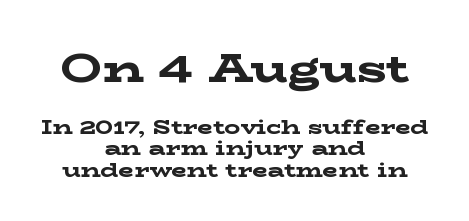
Note: serifs present on the glyphs. Notice how the passage keeps no hard edge, just a central spine. The face used here has the dense, thick strokes of a bold. The zone under the glyphs is completely vacant. The earlier block is typeset at a bigger size than the later block. Here the designer chose a conventional face with non-uniform glyph widths.
